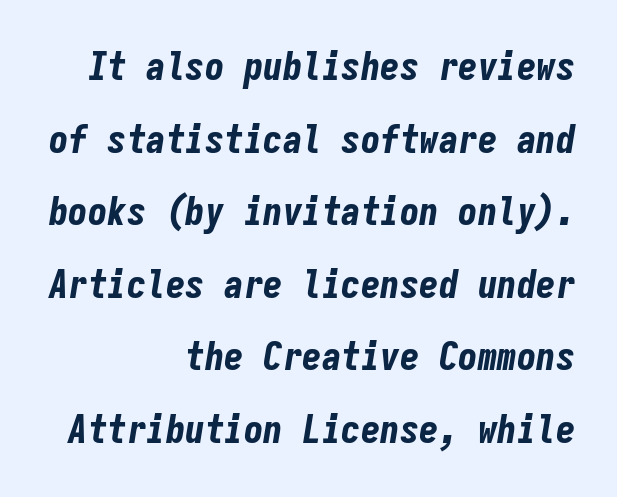
{"italic": "yes", "lean": "right", "slant_degrees": 9, "bold": "yes", "weight": "bold", "width": "condensed", "stroke_contrast": "low", "x_height": "medium", "monospaced": "yes", "underline": "no", "align": "right", "line_spacing_ratio": 1.86, "letter_spacing": "normal", "letter_spacing_em": 0.0, "glyph_px": 39}
